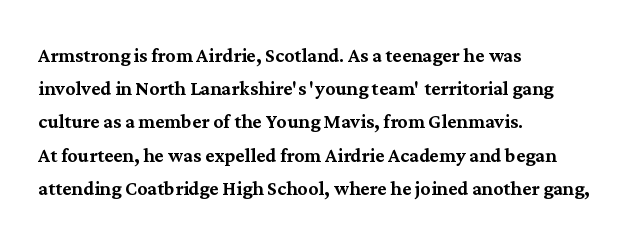
Q: Is the text italic (slanted)? A: No, it is upright.
Q: Is the text underlined? A: No.
Q: How is the paragraph aligned? A: Left-aligned.
Q: Is the spacing between letters normal or unusually wide? A: Normal.
Q: Is the spacing between lines tight, normal or loose? A: Normal.
